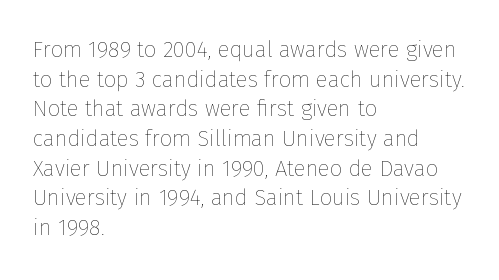
The image shows 22 px text type, upright; set left-aligned, normal line spacing (1.35x), normal letter spacing, not underlined.
